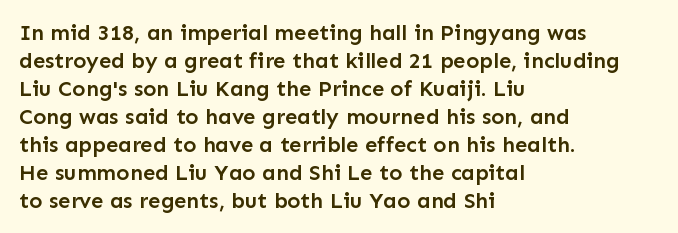
Q: Is the text bold? A: Semi-bold.
Q: Is the text italic (slanted)? A: No, it is upright.
Q: Is the text underlined? A: No.
Q: How is the paragraph aligned? A: Left-aligned.
Q: Is the spacing between letters normal or unusually wide? A: Normal.
Q: Is the spacing between lines tight, normal or loose? A: Normal.
